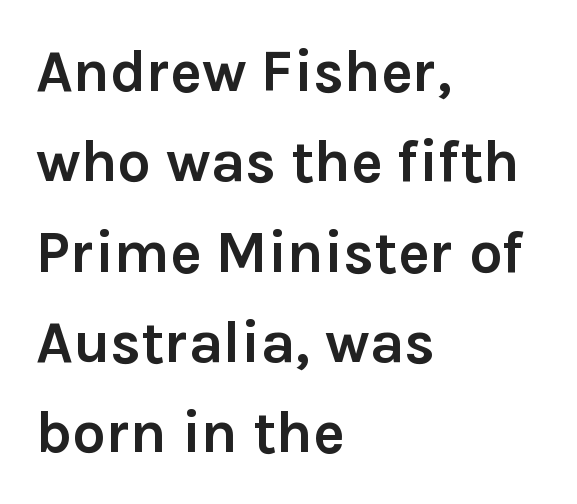
{"serif": "no", "italic": "no", "bold": "yes", "weight": "semibold", "width": "normal", "stroke_contrast": "low", "x_height": "medium", "monospaced": "no", "underline": "no", "align": "left", "line_spacing": "normal", "line_spacing_ratio": 1.53, "letter_spacing": "normal", "letter_spacing_em": 0.0, "glyph_px": 59}
